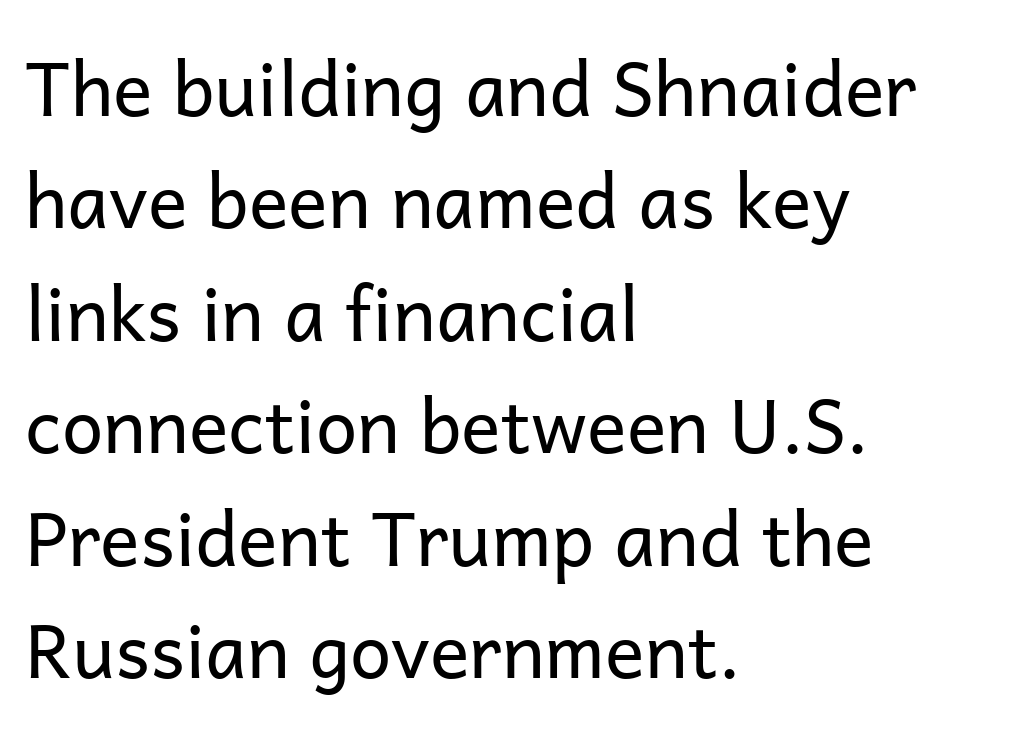
Q: Is the text bold? A: No.
Q: Is the text italic (slanted)? A: No, it is upright.
Q: Is the typeface a serif or a sans-serif typeface? A: Sans-serif.
Q: Is the text underlined? A: No.
Q: How is the paragraph aligned? A: Left-aligned.
Q: Is the spacing between letters normal or unusually wide? A: Normal.
Q: Is the spacing between lines tight, normal or loose? A: Normal.
Q: Width (condensed, normal, or wide)? A: Normal.
Q: Stroke contrast? A: Low.
Q: x-height? A: Medium.
Q: Monospaced? A: No.
